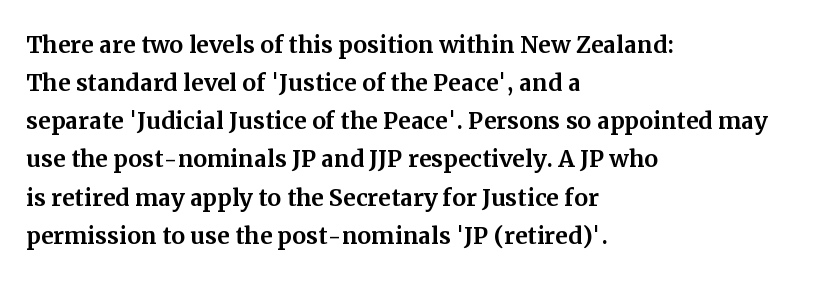
Q: Is the text italic (slanted)? A: No, it is upright.
Q: Is the typeface a serif or a sans-serif typeface? A: Serif.
Q: Is the text underlined? A: No.
Q: How is the paragraph aligned? A: Left-aligned.
Q: Is the spacing between letters normal or unusually wide? A: Normal.
Q: Width (condensed, normal, or wide)? A: Normal.
Q: Stroke contrast? A: Medium.
Q: x-height? A: Medium.
Q: Monospaced? A: No.
